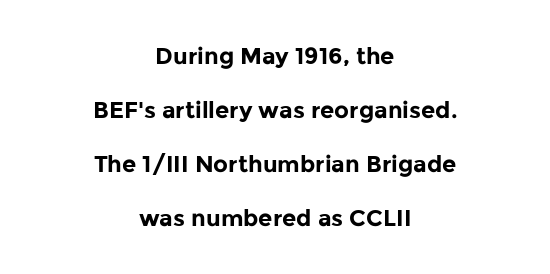
The image shows 23 px bold type, upright; set centered, loose line spacing (2.35x), normal letter spacing, not underlined.
